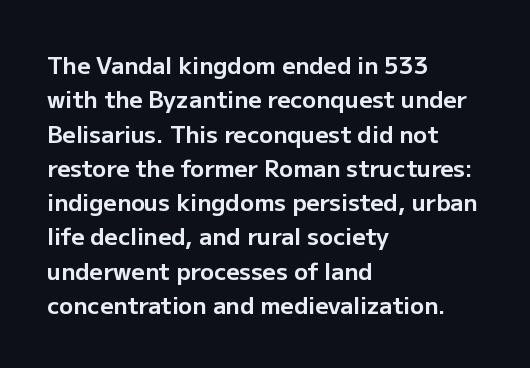
The image shows 23 px bold type, upright; set left-aligned, normal line spacing (1.49x), normal letter spacing, not underlined.
